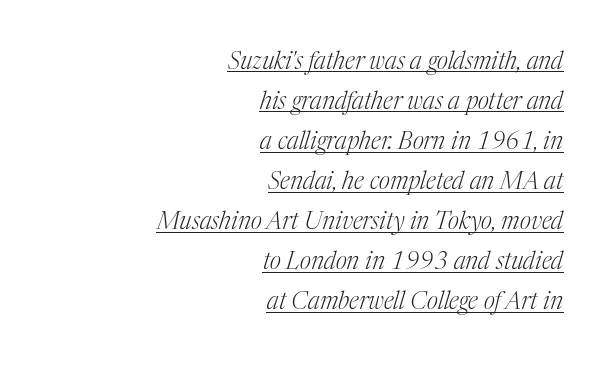
Q: Is the text bold? A: No.
Q: Is the text italic (slanted)? A: Yes, it leans right by about 17 degrees.
Q: Is the text underlined? A: Yes.
Q: How is the paragraph aligned? A: Right-aligned.
Q: Is the spacing between letters normal or unusually wide? A: Normal.
Q: Is the spacing between lines tight, normal or loose? A: Normal.
